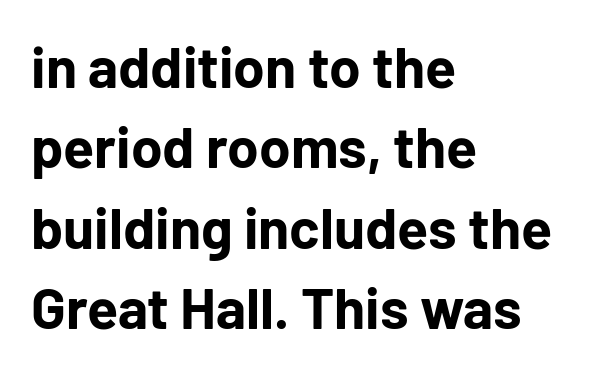
Q: Is the text bold? A: Yes.
Q: Is the text italic (slanted)? A: No, it is upright.
Q: Is the typeface a serif or a sans-serif typeface? A: Sans-serif.
Q: Is the text underlined? A: No.
Q: How is the paragraph aligned? A: Left-aligned.
Q: Is the spacing between letters normal or unusually wide? A: Normal.
Q: Is the spacing between lines tight, normal or loose? A: Normal.
Q: Width (condensed, normal, or wide)? A: Normal.
Q: Stroke contrast? A: Low.
Q: x-height? A: Medium.
Q: Monospaced? A: No.
